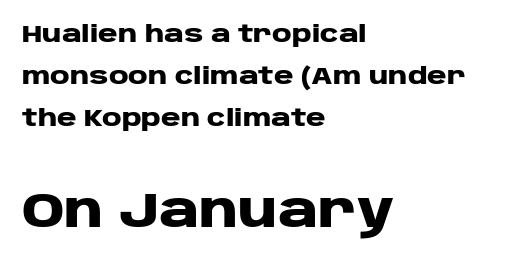
Q: Is the text bold? A: Yes.
Q: Is the text italic (slanted)? A: No, it is upright.
Q: Is the typeface a serif or a sans-serif typeface? A: Sans-serif.
Q: Is the text underlined? A: No.
Q: How is the paragraph aligned? A: Left-aligned.
Q: Is the spacing between letters normal or unusually wide? A: Normal.
Q: Which block of text is set in a larger size, the first (top) or the second (bottom)? A: The second (bottom) one.
Q: Width (condensed, normal, or wide)? A: Wide.
Q: Stroke contrast? A: Low.
Q: x-height? A: Large.
Q: Monospaced? A: No.
